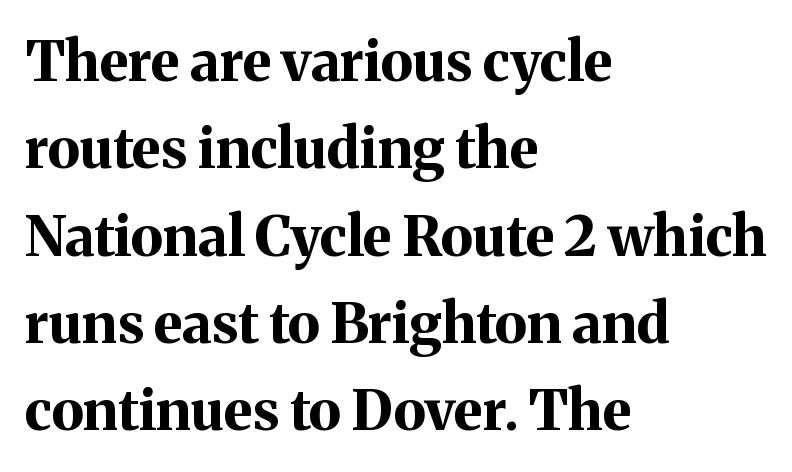
Q: Is the text bold? A: Yes.
Q: Is the text italic (slanted)? A: No, it is upright.
Q: Is the typeface a serif or a sans-serif typeface? A: Serif.
Q: Is the text underlined? A: No.
Q: How is the paragraph aligned? A: Left-aligned.
Q: Is the spacing between letters normal or unusually wide? A: Normal.
Q: Is the spacing between lines tight, normal or loose? A: Normal.
Q: Width (condensed, normal, or wide)? A: Normal.
Q: Stroke contrast? A: Medium.
Q: x-height? A: Medium.
Q: Monospaced? A: No.
